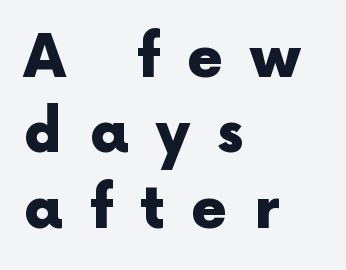
Q: Is the text bold? A: Yes.
Q: Is the text italic (slanted)? A: No, it is upright.
Q: Is the typeface a serif or a sans-serif typeface? A: Sans-serif.
Q: Is the text underlined? A: No.
Q: How is the paragraph aligned? A: Left-aligned.
Q: Is the spacing between letters normal or unusually wide? A: Unusually wide.
Q: Is the spacing between lines tight, normal or loose? A: Normal.
Q: Width (condensed, normal, or wide)? A: Normal.
Q: x-height? A: Medium.
Q: Monospaced? A: No.
